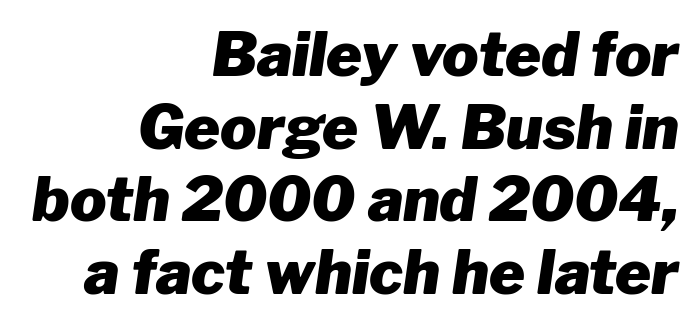
{"italic": "yes", "lean": "right", "slant_degrees": 8, "bold": "yes", "weight": "heavy", "width": "normal", "stroke_contrast": "low", "x_height": "medium", "monospaced": "no", "underline": "no", "align": "right", "line_spacing_ratio": 1.19, "letter_spacing": "normal", "letter_spacing_em": 0.0, "glyph_px": 61}
